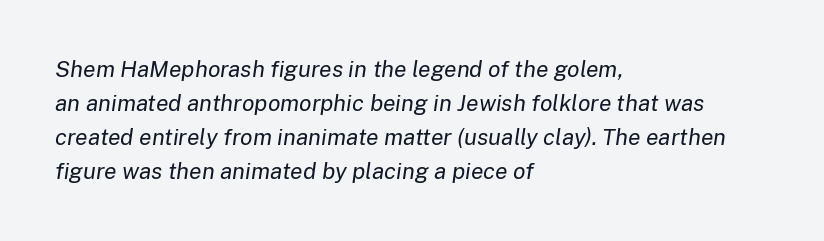
The strokes are not fattened; the text isn't bold. Style check: oblique. Students, observe: this is what conventionally led text looks like. Every row of glyphs begins at an identical x-position on the left.
